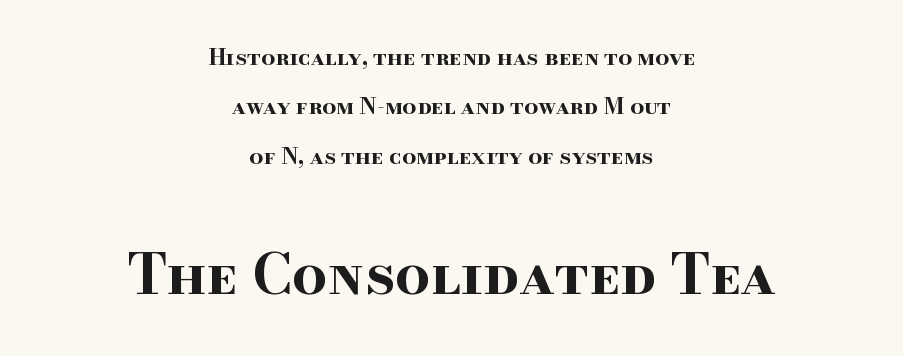
Q: Is the text bold? A: Yes.
Q: Is the text italic (slanted)? A: No, it is upright.
Q: Is the typeface a serif or a sans-serif typeface? A: Serif.
Q: Is the text underlined? A: No.
Q: How is the paragraph aligned? A: Centered.
Q: Is the spacing between letters normal or unusually wide? A: Normal.
Q: Is the spacing between lines tight, normal or loose? A: Loose.
Q: Which block of text is set in a larger size, the first (top) or the second (bottom)? A: The second (bottom) one.
Q: Width (condensed, normal, or wide)? A: Wide.
Q: Stroke contrast? A: High.
Q: x-height? A: Small.
Q: Monospaced? A: No.
